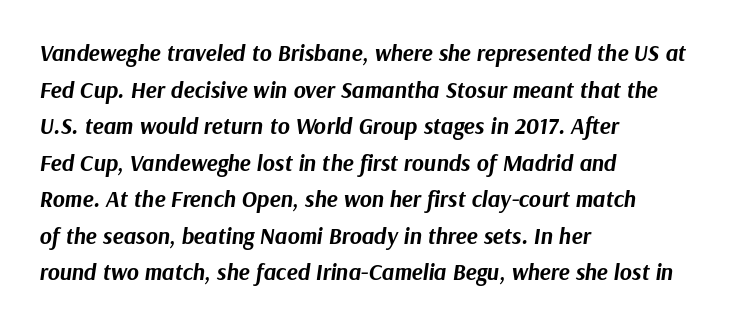
{"italic": "yes", "lean": "right", "slant_degrees": 9, "bold": "yes", "underline": "no", "align": "left", "line_spacing": "normal", "line_spacing_ratio": 1.59, "letter_spacing": "normal", "letter_spacing_em": 0.0, "glyph_px": 23}
